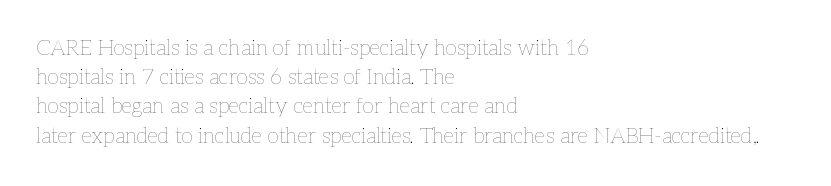
The image shows 21 px text type, upright; set left-aligned, normal line spacing (1.39x), normal letter spacing, not underlined.
